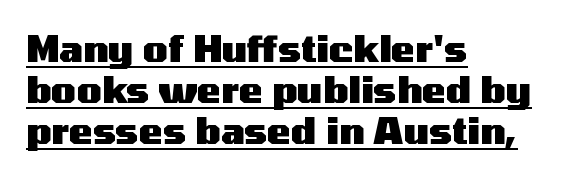
Serif or sans? Sans — the stroke terminals are bare. Proportional: the letters do not fall into vertical columns. Does extra space separate the letters? No, they use regular spacing. Is there an underline? Yes — a line sits under the letters. Characters remain perfectly vertical along every line. Is the type bold? Yes — the strokes are clearly thick and heavy.
